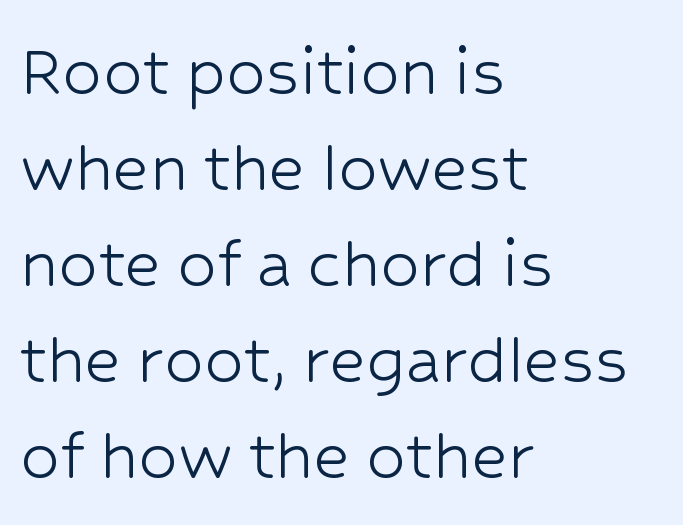
Q: Is the text bold? A: No.
Q: Is the text italic (slanted)? A: No, it is upright.
Q: Is the typeface a serif or a sans-serif typeface? A: Sans-serif.
Q: Is the text underlined? A: No.
Q: How is the paragraph aligned? A: Left-aligned.
Q: Is the spacing between letters normal or unusually wide? A: Normal.
Q: Width (condensed, normal, or wide)? A: Normal.
Q: Stroke contrast? A: Low.
Q: x-height? A: Medium.
Q: Monospaced? A: No.
